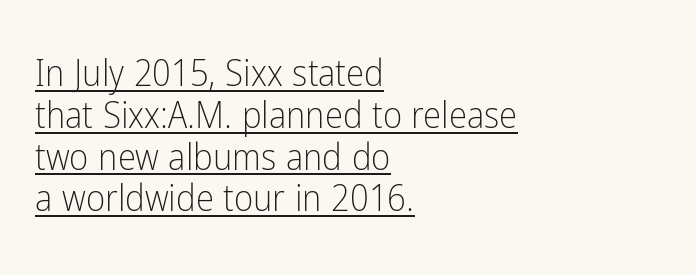
{"serif": "no", "italic": "no", "bold": "no", "weight": "light", "width": "condensed", "stroke_contrast": "low", "x_height": "medium", "monospaced": "no", "underline": "yes", "align": "left", "line_spacing": "tight", "line_spacing_ratio": 1.13, "letter_spacing": "normal", "letter_spacing_em": 0.0, "glyph_px": 37}
